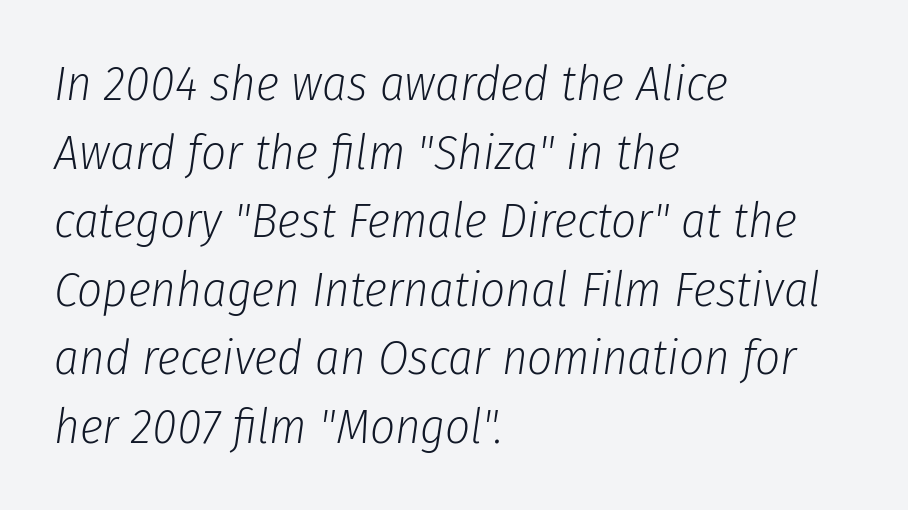
{"italic": "yes", "lean": "right", "slant_degrees": 8, "bold": "no", "weight": "light", "width": "condensed", "stroke_contrast": "low", "x_height": "medium", "monospaced": "no", "underline": "no", "align": "left", "line_spacing": "normal", "line_spacing_ratio": 1.4, "letter_spacing": "normal", "letter_spacing_em": 0.0, "glyph_px": 49}
